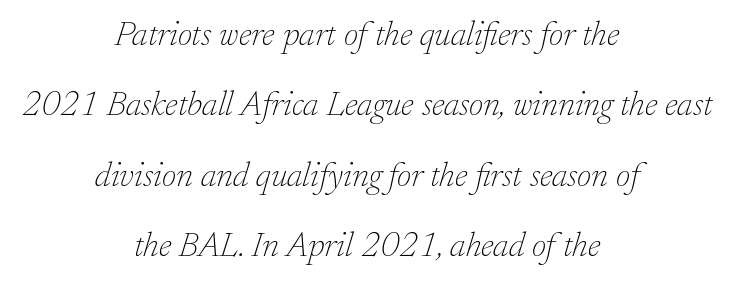
{"serif": "yes", "italic": "yes", "lean": "right", "slant_degrees": 17, "bold": "no", "weight": "thin", "width": "normal", "stroke_contrast": "low", "x_height": "small", "monospaced": "no", "underline": "no", "align": "center", "line_spacing": "loose", "line_spacing_ratio": 2.01, "letter_spacing": "normal", "letter_spacing_em": 0.0, "glyph_px": 35}
